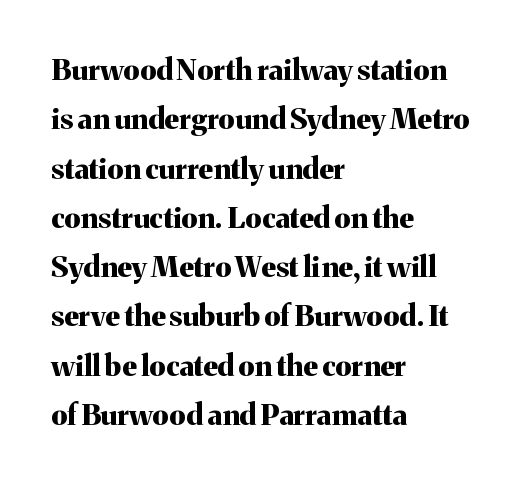
A typesetter would label this face a serif. The face used here is proportionally spaced, like ordinary book or web type. The setting favours the left margin, as ordinary paragraphs usually do. Notice how thick the strokes are: this is what a full bold looks like. Does extra space separate the letters? No, they use regular spacing. This sample keeps an unexceptional amount of space between lines.
